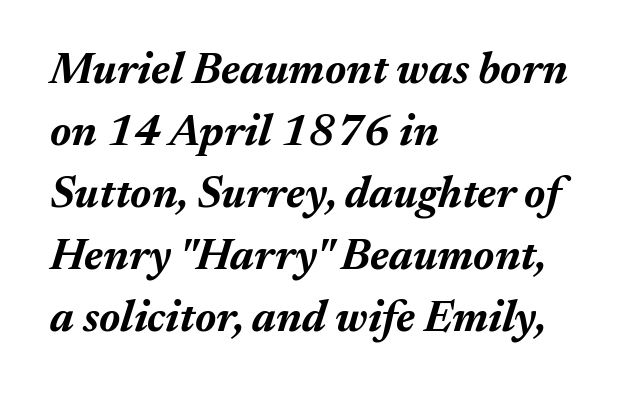
Q: Is the text bold? A: Yes.
Q: Is the text italic (slanted)? A: Yes, it leans right by about 17 degrees.
Q: Is the text underlined? A: No.
Q: How is the paragraph aligned? A: Left-aligned.
Q: Is the spacing between letters normal or unusually wide? A: Normal.
Q: Is the spacing between lines tight, normal or loose? A: Normal.
Q: Width (condensed, normal, or wide)? A: Normal.
Q: Stroke contrast? A: Medium.
Q: x-height? A: Medium.
Q: Monospaced? A: No.
